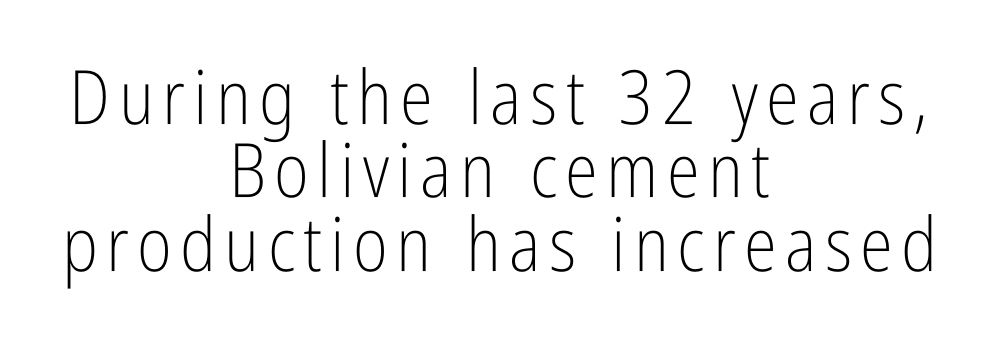
Does the type have serifs? No, each stem ends abruptly. This is the regular roman posture of the typeface. Weight class: somewhere from thin through regular. Only glyphs here, with clear space below each row. Interline gaps are noticeably narrow in this sample.
